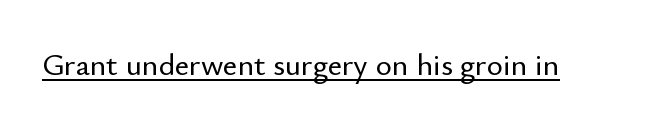
{"serif": "no", "italic": "no", "width": "normal", "stroke_contrast": "low", "x_height": "small", "monospaced": "no", "underline": "yes", "letter_spacing": "normal", "letter_spacing_em": 0.0, "glyph_px": 31}
